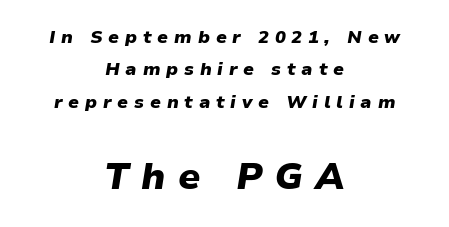
{"italic": "yes", "lean": "right", "slant_degrees": 9, "bold": "yes", "weight": "heavy", "width": "normal", "stroke_contrast": "low", "x_height": "medium", "monospaced": "no", "underline": "no", "align": "center", "line_spacing_ratio": 1.8, "letter_spacing": "wide", "letter_spacing_em": 0.32, "larger_block": "second", "size_ratio": 2.06, "glyph_px": 37}
